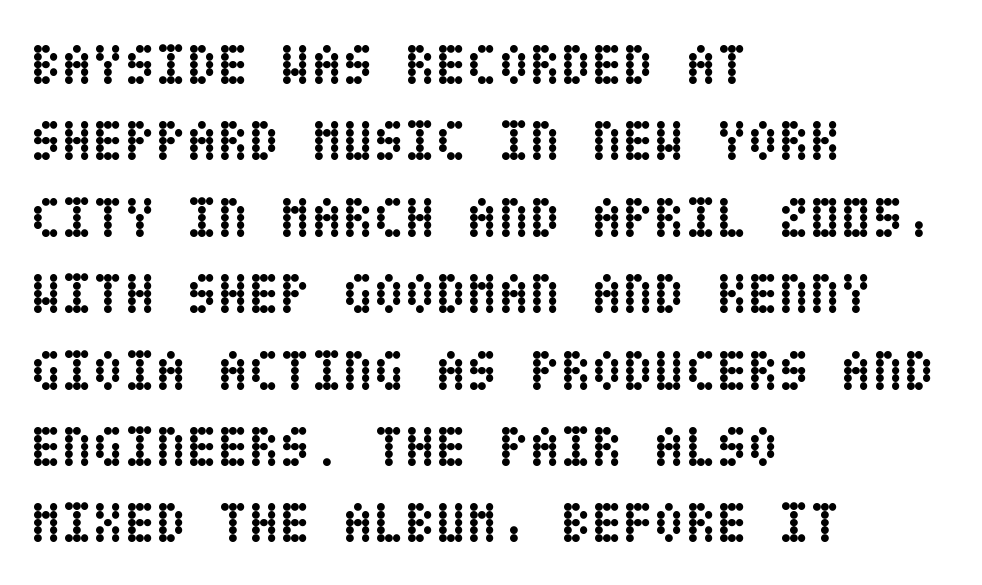
Q: Is the text bold? A: Yes.
Q: Is the text italic (slanted)? A: No, it is upright.
Q: Is the text underlined? A: No.
Q: How is the paragraph aligned? A: Left-aligned.
Q: Is the spacing between letters normal or unusually wide? A: Normal.
Q: Is the spacing between lines tight, normal or loose? A: Normal.
Q: Width (condensed, normal, or wide)? A: Condensed.
Q: Stroke contrast? A: Low.
Q: x-height? A: Large.
